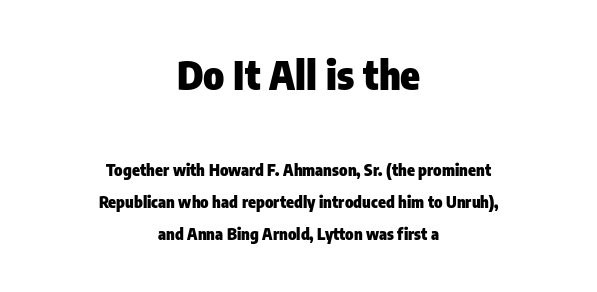
Q: Is the text bold? A: Yes.
Q: Is the text italic (slanted)? A: No, it is upright.
Q: Is the typeface a serif or a sans-serif typeface? A: Sans-serif.
Q: Is the text underlined? A: No.
Q: How is the paragraph aligned? A: Centered.
Q: Is the spacing between letters normal or unusually wide? A: Normal.
Q: Is the spacing between lines tight, normal or loose? A: Loose.
Q: Which block of text is set in a larger size, the first (top) or the second (bottom)? A: The first (top) one.
Q: Width (condensed, normal, or wide)? A: Condensed.
Q: Stroke contrast? A: Low.
Q: x-height? A: Medium.
Q: Monospaced? A: No.
